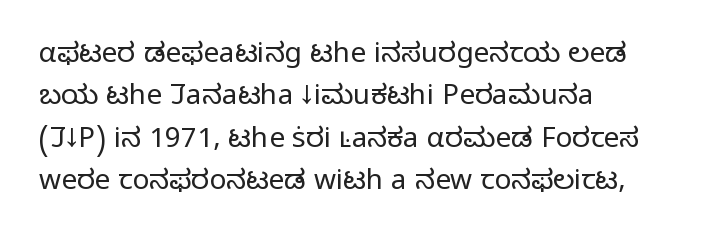
Q: Is the text bold? A: No.
Q: Is the text italic (slanted)? A: No, it is upright.
Q: Is the typeface a serif or a sans-serif typeface? A: Sans-serif.
Q: Is the text underlined? A: No.
Q: How is the paragraph aligned? A: Left-aligned.
Q: Is the spacing between letters normal or unusually wide? A: Normal.
Q: Is the spacing between lines tight, normal or loose? A: Normal.
Q: Width (condensed, normal, or wide)? A: Normal.
Q: Stroke contrast? A: Low.
Q: x-height? A: Medium.
Q: Monospaced? A: No.
